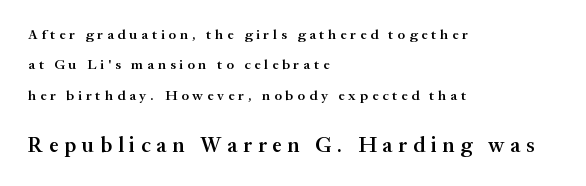
Q: Is the text bold? A: Semi-bold.
Q: Is the text italic (slanted)? A: No, it is upright.
Q: Is the text underlined? A: No.
Q: How is the paragraph aligned? A: Left-aligned.
Q: Is the spacing between letters normal or unusually wide? A: Unusually wide.
Q: Is the spacing between lines tight, normal or loose? A: Loose.
Q: Which block of text is set in a larger size, the first (top) or the second (bottom)? A: The second (bottom) one.
